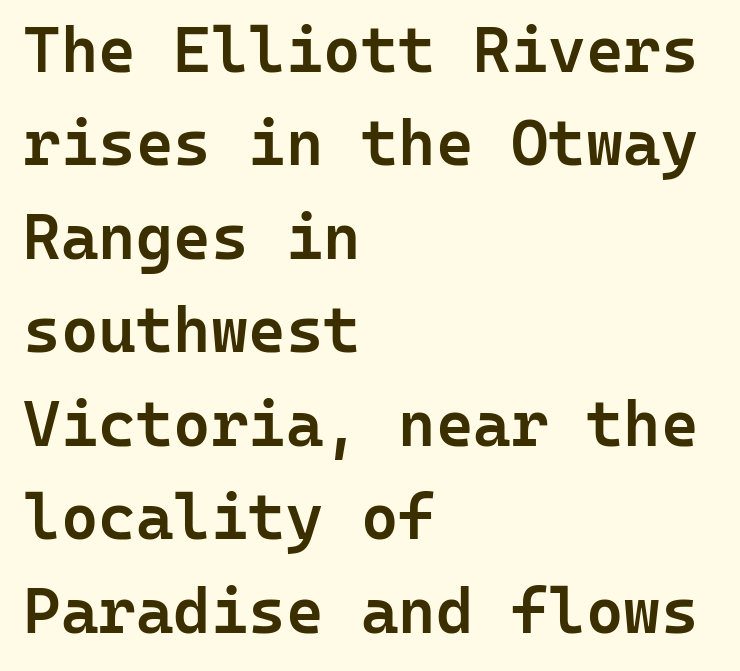
These lines are set flush left with a ragged right edge. Check where the strokes stop: nothing finishes them off — pure sans. Any mark beneath the type? The region is blank. The line texture is even and compact thanks to regular tracking. The vertical gap from one line to the next is medium.
